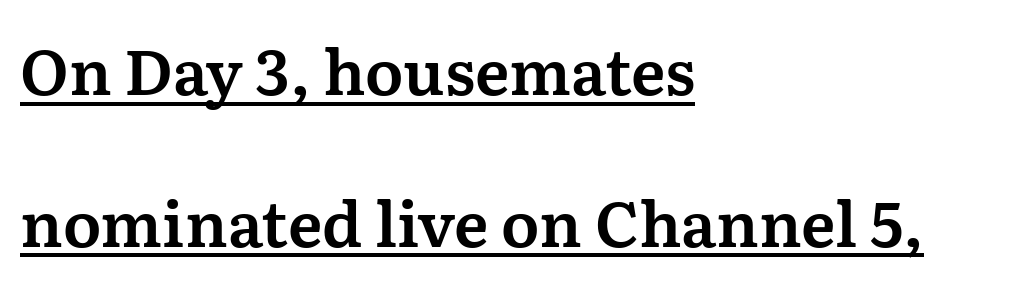
Italic? Not at all — the glyphs are vertical. Line starts are locked; line ends wander. In terms of letterspacing, this is plain default setting. You could not count columns in this text — the font is proportionally spaced. Emphasis is given by a line drawn under the lettering. Type style note: has serifs.
